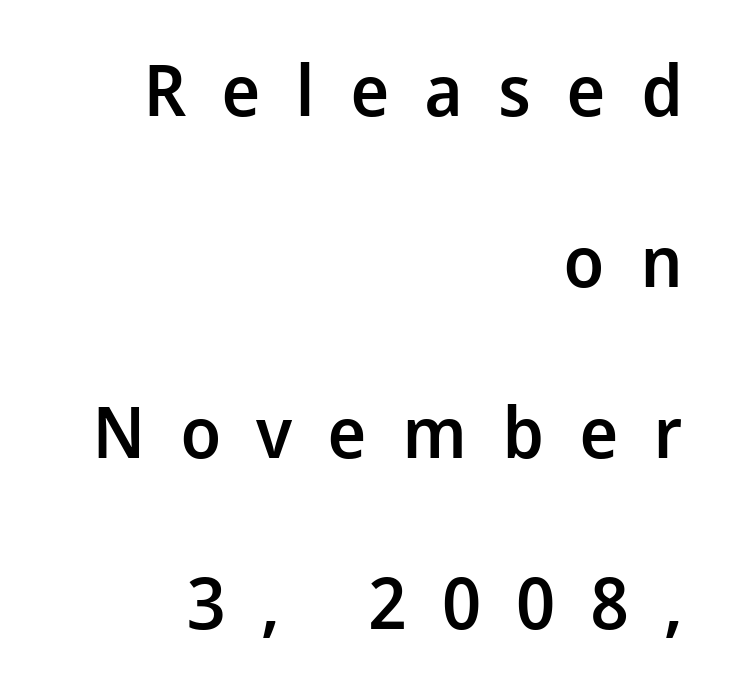
Notice the strokes are somewhat thickened but not fully heavy: this is a semibold. Italic? Not at all — the glyphs are vertical. Line ends are locked; line starts wander. Descenders are the only things crossing below the line. Each new line begins a long way beneath the previous one.
